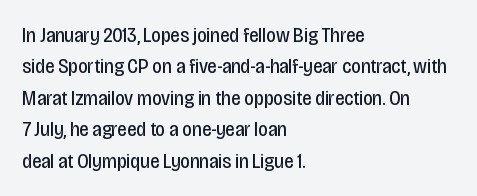
Each row of text sits above clean, open space. Italic? Not at all — the glyphs are vertical. Typeset ragged right — the left edge is the straight one. Each word holds together tightly as a unit, with standard inter-letter gaps. Interline gaps are of average width in this sample.
